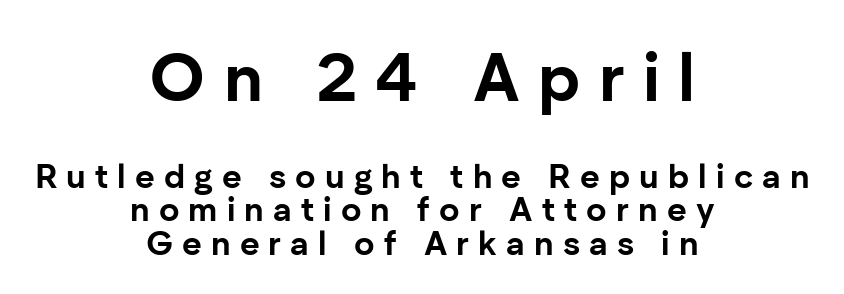
Q: Is the text bold? A: Yes.
Q: Is the text italic (slanted)? A: No, it is upright.
Q: Is the typeface a serif or a sans-serif typeface? A: Sans-serif.
Q: Is the text underlined? A: No.
Q: How is the paragraph aligned? A: Centered.
Q: Is the spacing between letters normal or unusually wide? A: Unusually wide.
Q: Is the spacing between lines tight, normal or loose? A: Tight.
Q: Which block of text is set in a larger size, the first (top) or the second (bottom)? A: The first (top) one.
Q: Width (condensed, normal, or wide)? A: Normal.
Q: Stroke contrast? A: Low.
Q: x-height? A: Medium.
Q: Monospaced? A: No.
